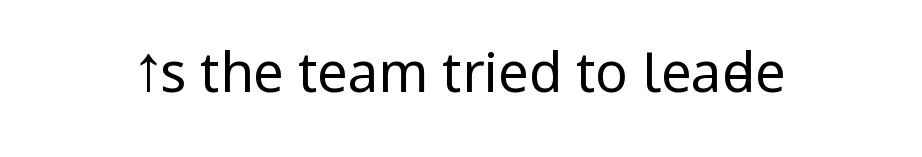
The image shows 54 px regular-weight, condensed sans-serif type, upright; set normal letter spacing, not underlined; low stroke contrast.
